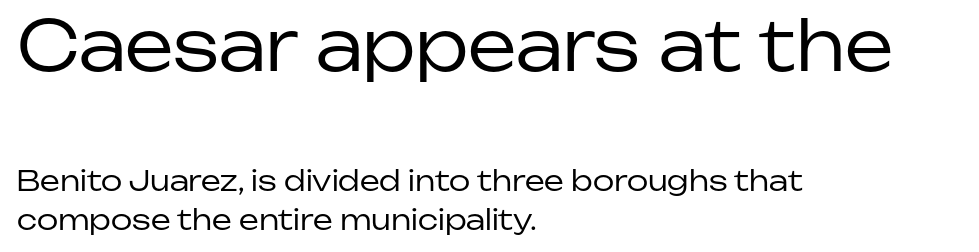
The image shows 69 px regular-weight sans-serif type, upright; set left-aligned, normal line spacing (1.4x), normal letter spacing, not underlined; the first (top) block is 2.46x larger; low stroke contrast and a medium x-height.
